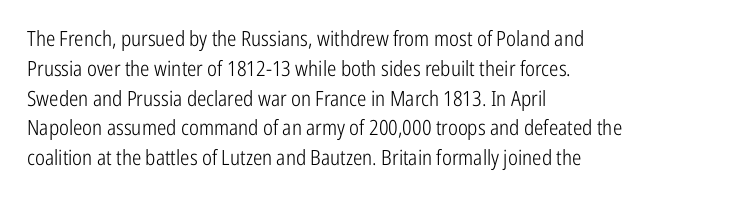
The image shows 21 px text type, upright; set left-aligned, normal line spacing (1.42x), normal letter spacing, not underlined.
